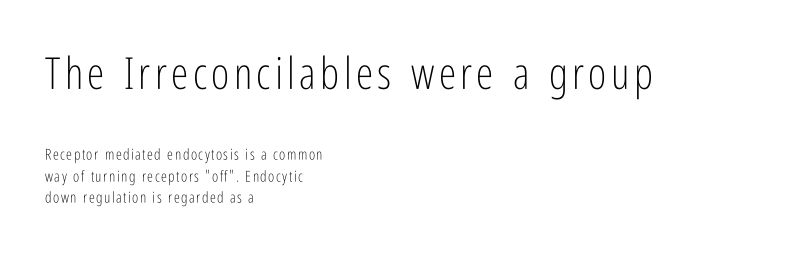
{"serif": "no", "italic": "no", "bold": "no", "weight": "light", "width": "condensed", "stroke_contrast": "low", "x_height": "medium", "monospaced": "no", "underline": "no", "align": "left", "line_spacing": "normal", "line_spacing_ratio": 1.45, "larger_block": "first", "size_ratio": 2.93, "glyph_px": 44}
